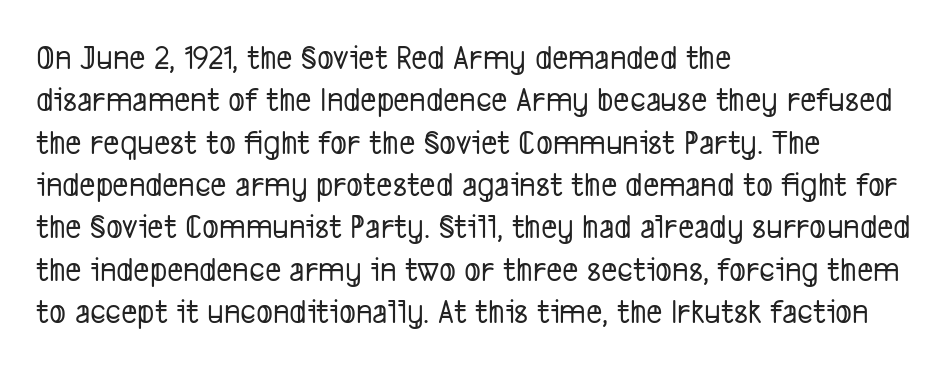
Q: Is the typeface a serif or a sans-serif typeface? A: Sans-serif.
Q: Is the text underlined? A: No.
Q: How is the paragraph aligned? A: Left-aligned.
Q: Is the spacing between letters normal or unusually wide? A: Normal.
Q: Width (condensed, normal, or wide)? A: Condensed.
Q: Stroke contrast? A: Low.
Q: x-height? A: Medium.
Q: Monospaced? A: No.
